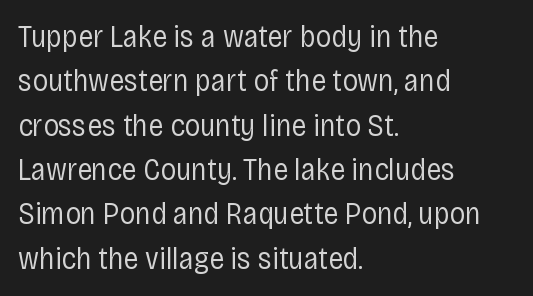
Q: Is the text bold? A: No.
Q: Is the text italic (slanted)? A: No, it is upright.
Q: Is the typeface a serif or a sans-serif typeface? A: Sans-serif.
Q: Is the text underlined? A: No.
Q: How is the paragraph aligned? A: Left-aligned.
Q: Is the spacing between letters normal or unusually wide? A: Normal.
Q: Is the spacing between lines tight, normal or loose? A: Normal.
Q: Width (condensed, normal, or wide)? A: Condensed.
Q: Stroke contrast? A: Low.
Q: x-height? A: Large.
Q: Monospaced? A: No.
